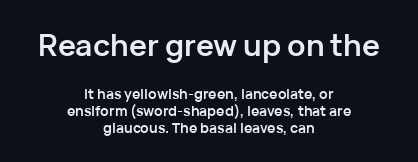
The image shows 30 px semibold sans-serif type, upright; set centered, line spacing 1.2x, normal letter spacing, not underlined; the first (top) block is 2.14x larger; low stroke contrast and a medium x-height.
